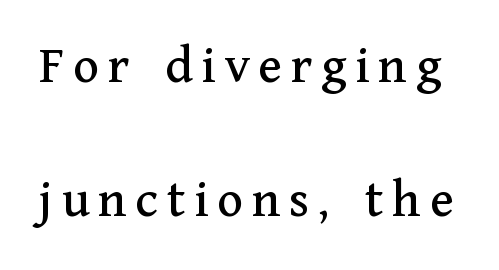
{"serif": "yes", "italic": "no", "width": "normal", "stroke_contrast": "medium", "x_height": "medium", "monospaced": "no", "underline": "no", "line_spacing": "loose", "line_spacing_ratio": 2.48, "glyph_px": 54}
